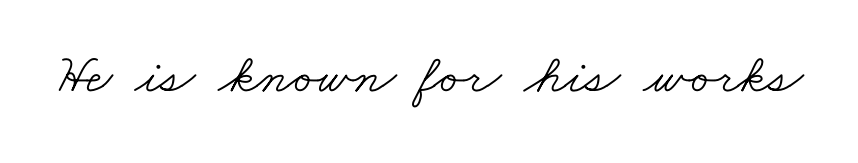
The image shows 56 px light, wide serif type; set normal letter spacing, not underlined; low stroke contrast and a small x-height.
